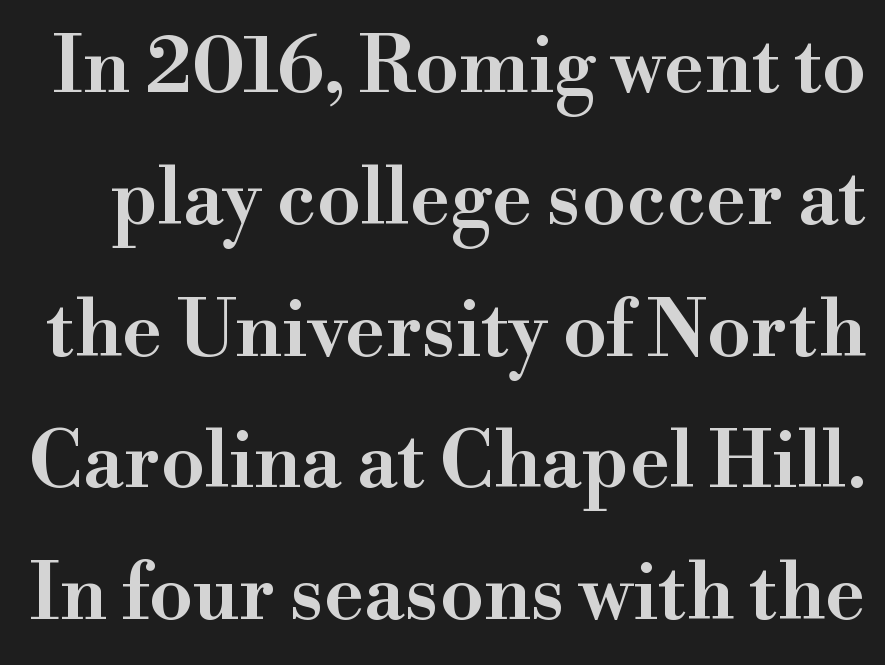
The image shows 78 px semibold serif type, upright; set normal line spacing (1.69x), normal letter spacing, not underlined; high stroke contrast and a small x-height.
